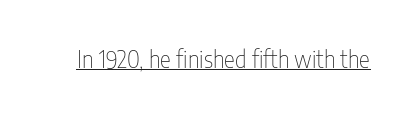
The image shows 23 px text type, upright; set normal letter spacing, underlined.
